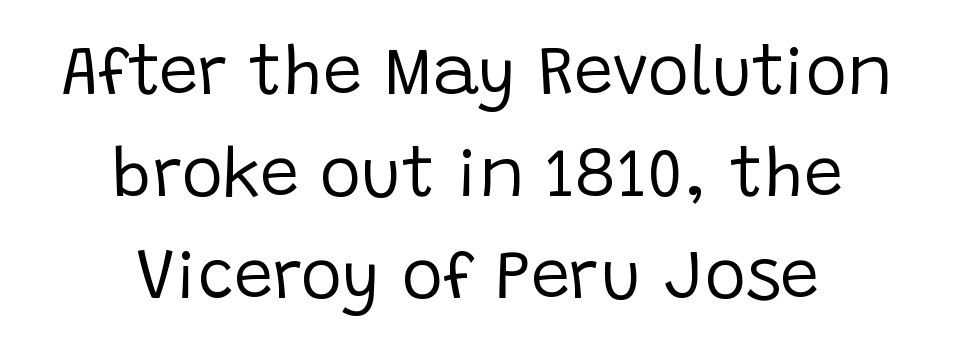
Q: Is the text bold? A: No.
Q: Is the text italic (slanted)? A: No, it is upright.
Q: Is the typeface a serif or a sans-serif typeface? A: Sans-serif.
Q: Is the text underlined? A: No.
Q: How is the paragraph aligned? A: Centered.
Q: Is the spacing between letters normal or unusually wide? A: Normal.
Q: Is the spacing between lines tight, normal or loose? A: Normal.
Q: Width (condensed, normal, or wide)? A: Normal.
Q: Stroke contrast? A: Low.
Q: x-height? A: Large.
Q: Monospaced? A: No.
